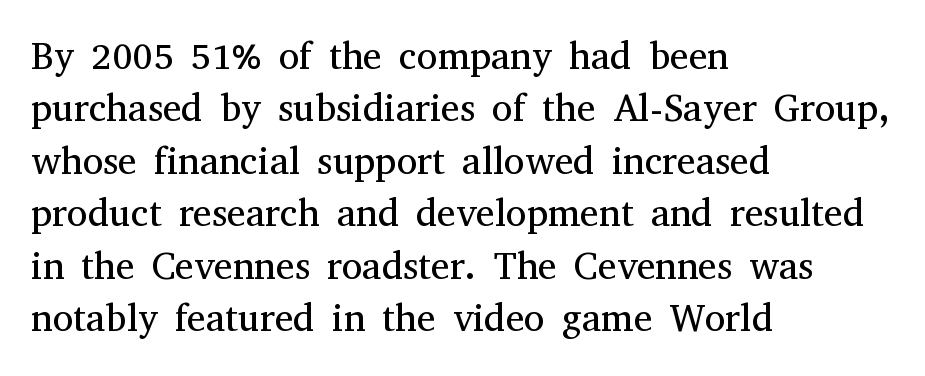
{"serif": "yes", "italic": "no", "bold": "no", "weight": "regular", "width": "normal", "stroke_contrast": "medium", "x_height": "medium", "monospaced": "no", "underline": "no", "align": "left", "line_spacing": "normal", "line_spacing_ratio": 1.38, "letter_spacing": "normal", "letter_spacing_em": 0.0, "glyph_px": 38}
